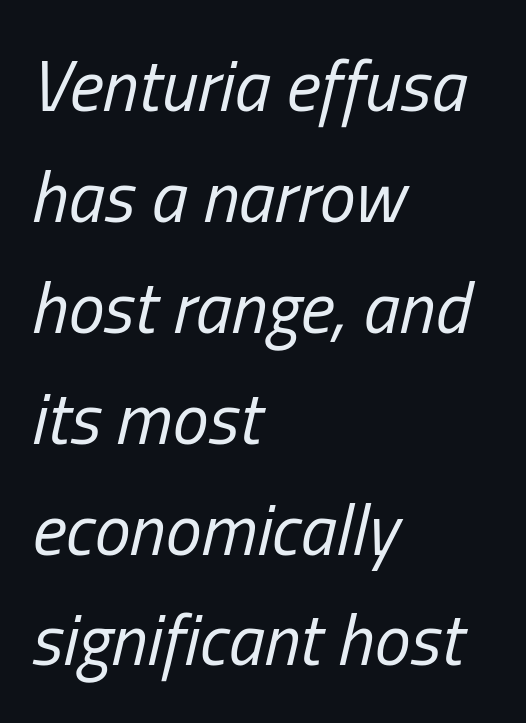
{"italic": "yes", "lean": "right", "slant_degrees": 13, "bold": "no", "weight": "regular", "width": "condensed", "stroke_contrast": "low", "x_height": "medium", "monospaced": "no", "underline": "no", "align": "left", "line_spacing": "normal", "line_spacing_ratio": 1.54, "letter_spacing": "normal", "letter_spacing_em": 0.0, "glyph_px": 72}
